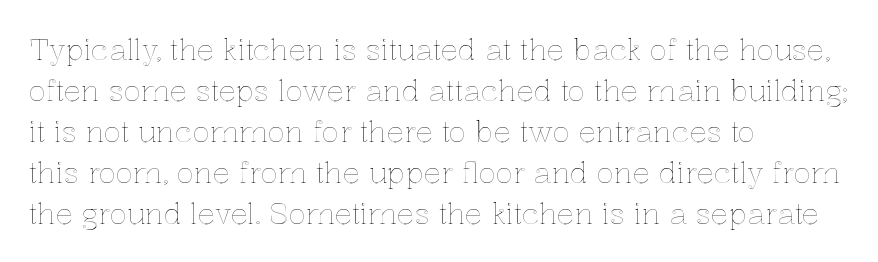
{"italic": "no", "width": "normal", "x_height": "medium", "monospaced": "no", "underline": "no", "align": "left", "line_spacing": "normal", "line_spacing_ratio": 1.41, "letter_spacing": "normal", "letter_spacing_em": 0.0, "glyph_px": 29}
